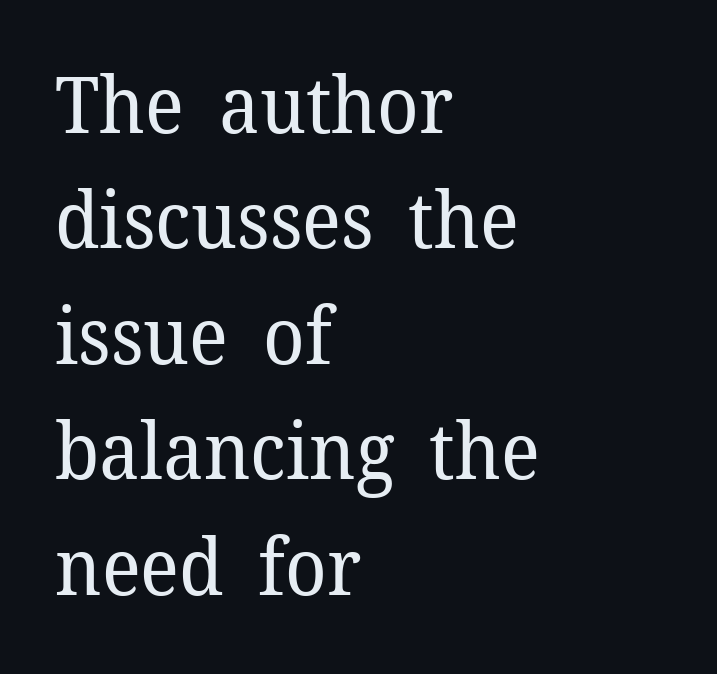
The image shows 78 px regular-weight serif type, upright; set left-aligned, normal line spacing (1.48x), normal letter spacing, not underlined; low stroke contrast and a medium x-height.
